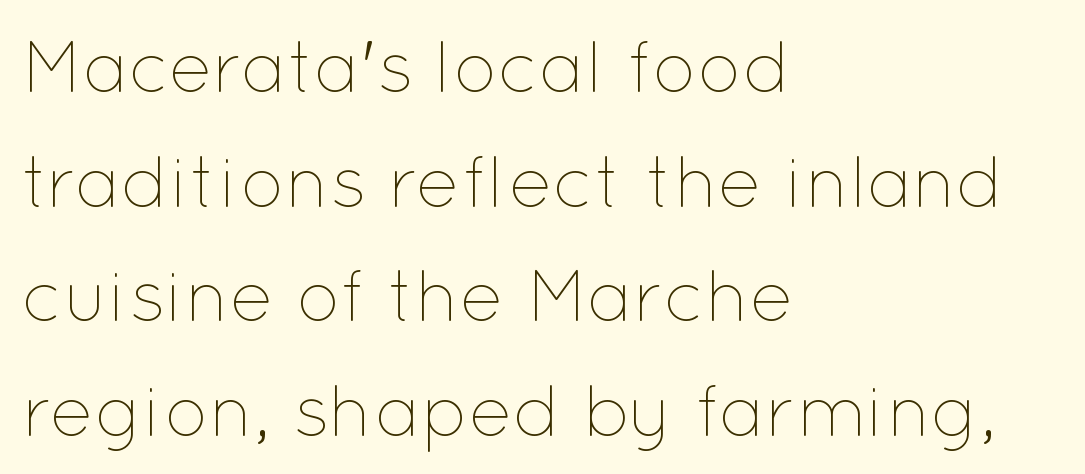
{"italic": "no", "bold": "no", "weight": "thin", "width": "normal", "stroke_contrast": "low", "x_height": "medium", "monospaced": "no", "underline": "no", "align": "left", "line_spacing": "normal", "line_spacing_ratio": 1.57, "letter_spacing": "normal", "letter_spacing_em": 0.0, "glyph_px": 73}
